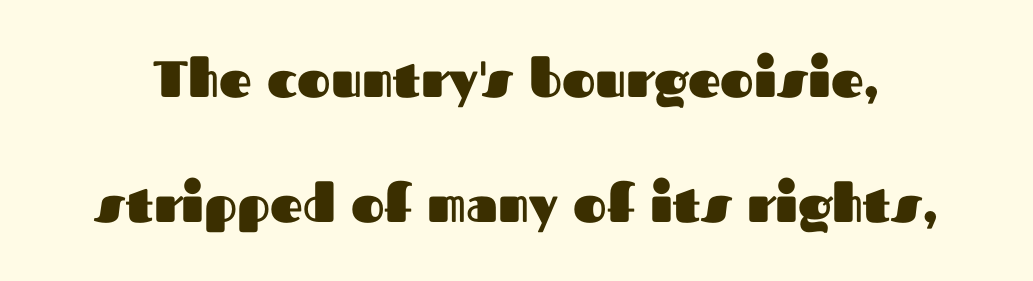
The image shows 51 px heavy sans-serif type, upright; set loose line spacing (2.45x), normal letter spacing, not underlined; medium stroke contrast and a medium x-height.
